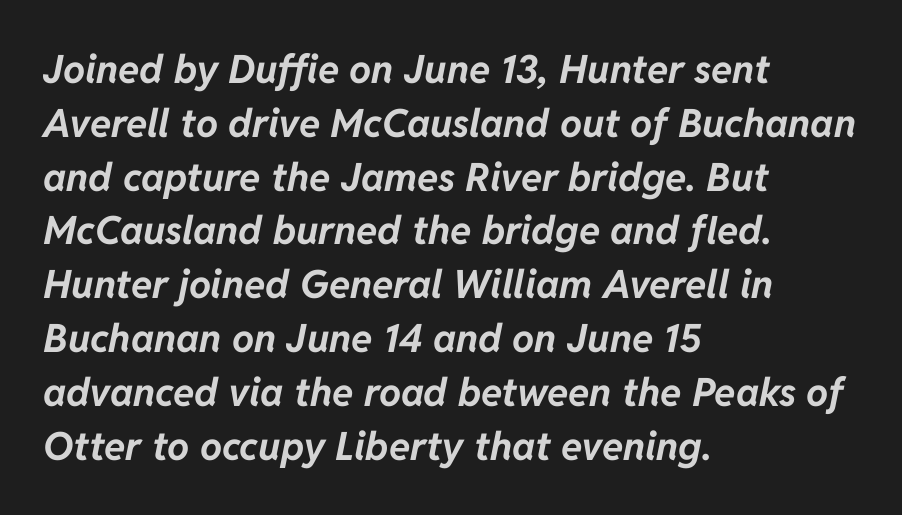
The face used here is proportionally spaced, like ordinary book or web type. No word sits above an underline. These lines are set flush left with a ragged right edge. Thick stems and heavy bowls — unmistakably bold. You could call the tracking neutral — neither tight nor loose.
